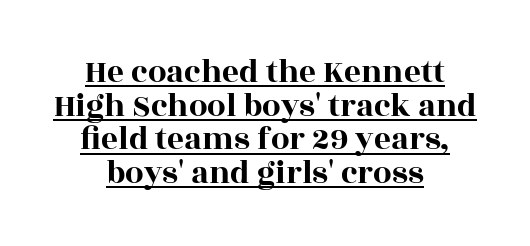
Think of a printed novel: that variable character pitch is what you see here. The passage shown is underscored from start to finish. Each line is balanced around a shared central axis. The lettering holds an erect, upright posture throughout.
